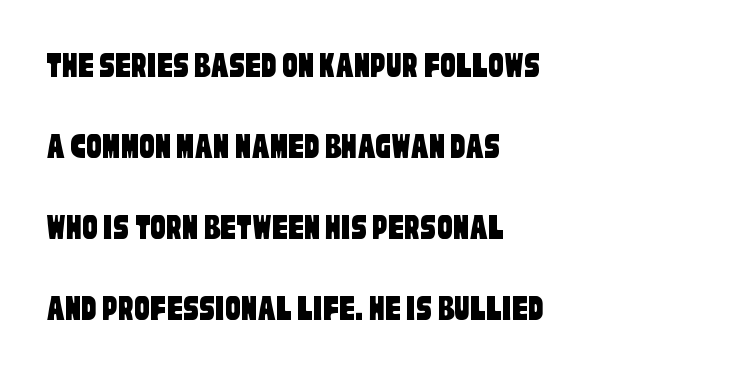
Where is the straight margin? On the left. The letters advance in unequal steps, a hallmark of proportional type. The space between consecutive lines is lavish. Characters follow at the spacing the type designer built in.
